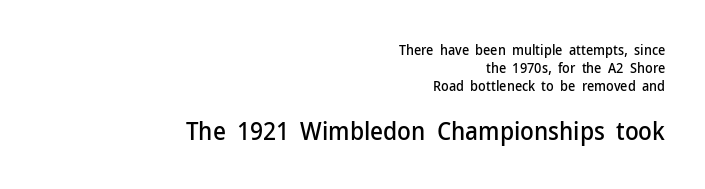
Q: Is the text italic (slanted)? A: No, it is upright.
Q: Is the text underlined? A: No.
Q: How is the paragraph aligned? A: Right-aligned.
Q: Is the spacing between letters normal or unusually wide? A: Normal.
Q: Is the spacing between lines tight, normal or loose? A: Normal.
Q: Which block of text is set in a larger size, the first (top) or the second (bottom)? A: The second (bottom) one.
